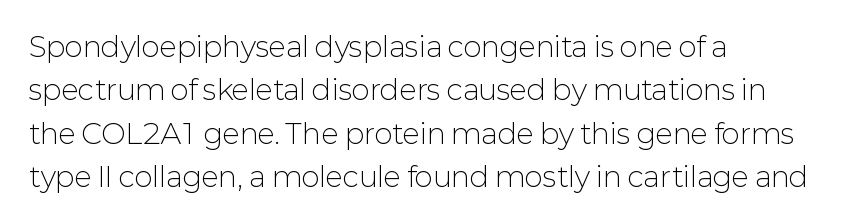
Students, observe: this is what conventionally led text looks like. These lines keep a tight, regular rhythm from letter to letter. The passage shown is typed in a proportional face where columns would drift. A clean baseline with only descenders dipping below it.
